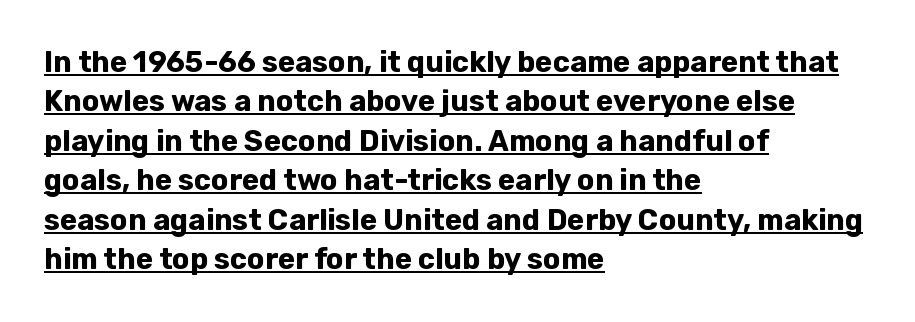
Q: Is the text bold? A: Yes.
Q: Is the text italic (slanted)? A: No, it is upright.
Q: Is the typeface a serif or a sans-serif typeface? A: Sans-serif.
Q: Is the text underlined? A: Yes.
Q: How is the paragraph aligned? A: Left-aligned.
Q: Is the spacing between letters normal or unusually wide? A: Normal.
Q: Is the spacing between lines tight, normal or loose? A: Normal.
Q: Width (condensed, normal, or wide)? A: Normal.
Q: Stroke contrast? A: Low.
Q: x-height? A: Medium.
Q: Monospaced? A: No.
